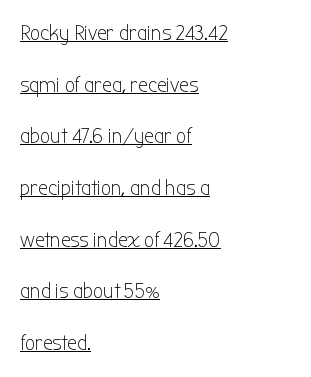
This is the regular roman posture of the typeface. Interline gaps are noticeably wide in this sample. The typesetter has applied underlining to the passage shown. Glyph-to-glyph distance matches everyday printed text. The typesetting does not lean heavy: it is not bold.
